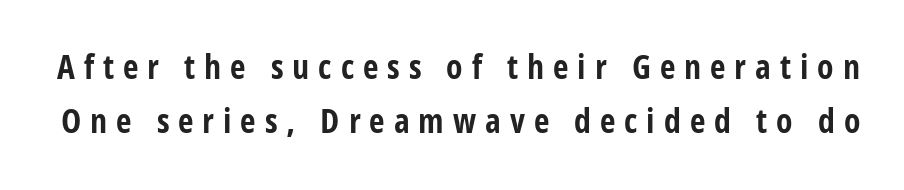
{"serif": "no", "italic": "no", "bold": "yes", "weight": "bold", "width": "condensed", "stroke_contrast": "low", "x_height": "large", "monospaced": "no", "underline": "no", "line_spacing": "normal", "line_spacing_ratio": 1.59, "letter_spacing": "wide", "letter_spacing_em": 0.26, "glyph_px": 34}
